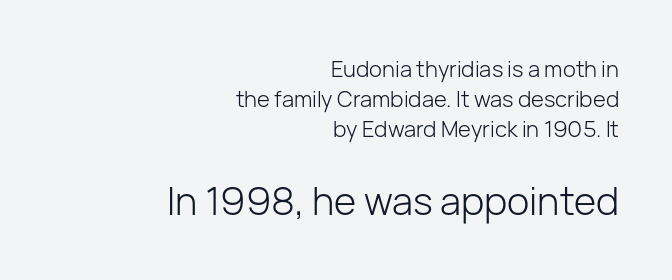
Q: Is the text bold? A: No.
Q: Is the text italic (slanted)? A: No, it is upright.
Q: Is the typeface a serif or a sans-serif typeface? A: Sans-serif.
Q: Is the text underlined? A: No.
Q: How is the paragraph aligned? A: Right-aligned.
Q: Is the spacing between letters normal or unusually wide? A: Normal.
Q: Is the spacing between lines tight, normal or loose? A: Normal.
Q: Which block of text is set in a larger size, the first (top) or the second (bottom)? A: The second (bottom) one.
Q: Width (condensed, normal, or wide)? A: Normal.
Q: Stroke contrast? A: Low.
Q: x-height? A: Medium.
Q: Monospaced? A: No.
